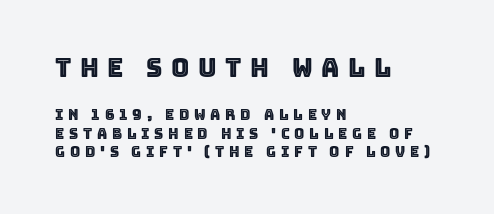
The space between consecutive lines is moderate. The gap between lines stays unmarked. The emphasis by scale lands on block number one, above. Here the glyphs are tracked loosely, breaking word shapes into spaced letters. Do the letters lean? They stand straight. Alignment: flush left.
